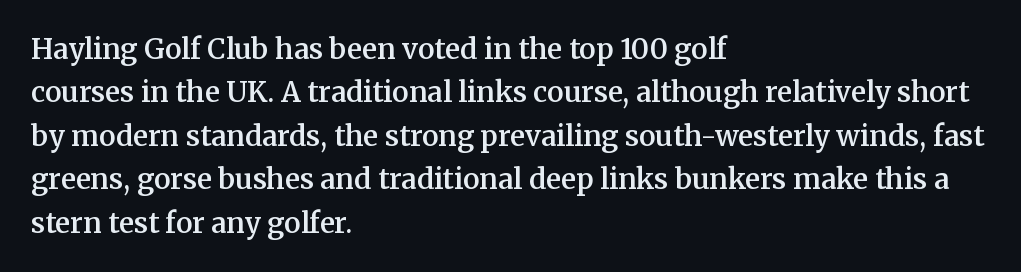
{"serif": "yes", "italic": "no", "bold": "semi", "weight": "semibold", "width": "normal", "stroke_contrast": "medium", "x_height": "medium", "monospaced": "no", "underline": "no", "align": "left", "line_spacing": "normal", "line_spacing_ratio": 1.55, "letter_spacing": "normal", "letter_spacing_em": 0.0, "glyph_px": 28}
